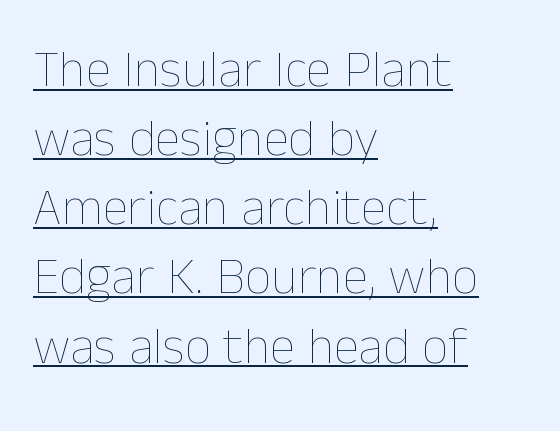
{"italic": "no", "bold": "no", "weight": "thin", "width": "normal", "stroke_contrast": "low", "x_height": "medium", "monospaced": "no", "underline": "yes", "align": "left", "line_spacing": "normal", "line_spacing_ratio": 1.33, "letter_spacing": "normal", "letter_spacing_em": 0.0, "glyph_px": 52}
